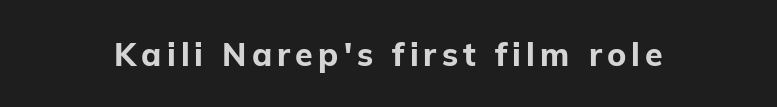
Bare-footed words on every line. Italic? Not at all — the glyphs are vertical. The rendering uses natural spacing where letterforms have individual widths. Is this a sans? Yes — the strokes have no serifs.
